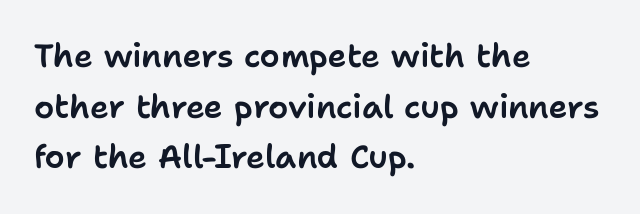
It's the straight-up-and-down kind of type. This sample uses a sans-serif face. Each letter keeps its own natural width here, so spacing adapts to shape. Layout note: lines flush left. The tracking reads as untouched default to a designer's eye. Is there much room between lines? A standard amount, neither cramped nor airy.
